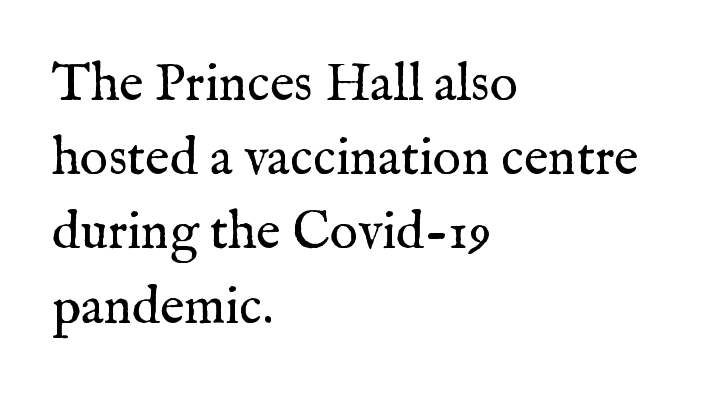
Q: Is the text bold? A: No.
Q: Is the text italic (slanted)? A: No, it is upright.
Q: Is the typeface a serif or a sans-serif typeface? A: Serif.
Q: Is the text underlined? A: No.
Q: How is the paragraph aligned? A: Left-aligned.
Q: Is the spacing between letters normal or unusually wide? A: Normal.
Q: Is the spacing between lines tight, normal or loose? A: Normal.
Q: Width (condensed, normal, or wide)? A: Normal.
Q: Stroke contrast? A: Medium.
Q: x-height? A: Medium.
Q: Monospaced? A: No.
